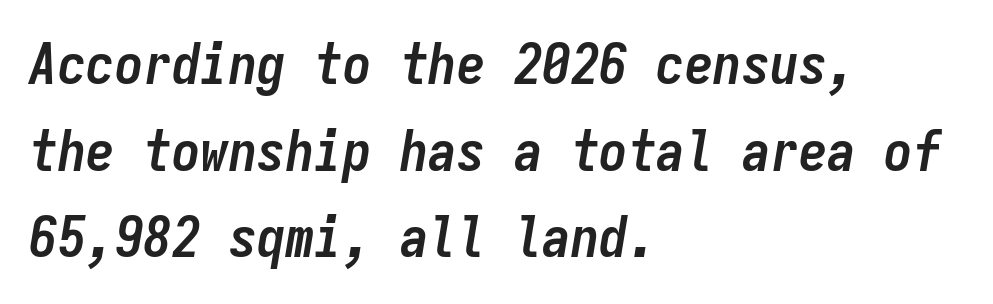
Q: Is the text bold? A: Yes.
Q: Is the text italic (slanted)? A: Yes, it leans right by about 9 degrees.
Q: Is the text underlined? A: No.
Q: How is the paragraph aligned? A: Left-aligned.
Q: Is the spacing between letters normal or unusually wide? A: Normal.
Q: Is the spacing between lines tight, normal or loose? A: Normal.
Q: Width (condensed, normal, or wide)? A: Condensed.
Q: Stroke contrast? A: Low.
Q: x-height? A: Medium.
Q: Monospaced? A: Yes.
